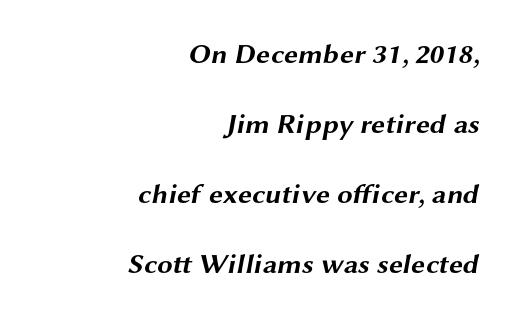
Q: Is the text bold? A: Yes.
Q: Is the typeface a serif or a sans-serif typeface? A: Sans-serif.
Q: Is the text underlined? A: No.
Q: How is the paragraph aligned? A: Right-aligned.
Q: Is the spacing between letters normal or unusually wide? A: Normal.
Q: Is the spacing between lines tight, normal or loose? A: Loose.
Q: Width (condensed, normal, or wide)? A: Wide.
Q: Stroke contrast? A: Medium.
Q: x-height? A: Medium.
Q: Monospaced? A: No.
